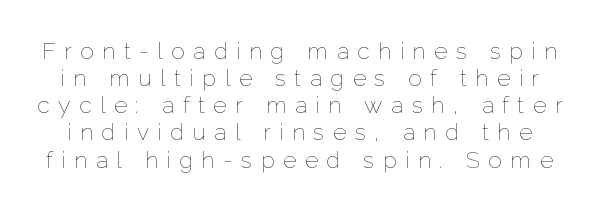
The image shows 23 px text type, upright; set line spacing 1.18x, unusually wide letter spacing (+0.37 em), not underlined.
